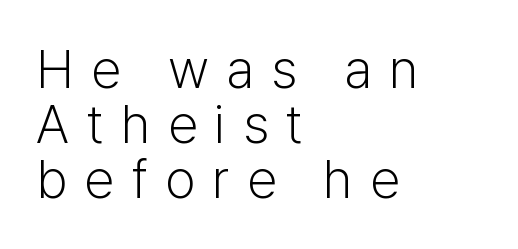
The image shows 54 px light sans-serif type, upright; set left-aligned, tight line spacing (1.02x), unusually wide letter spacing (+0.32 em), not underlined; low stroke contrast and a medium x-height.
